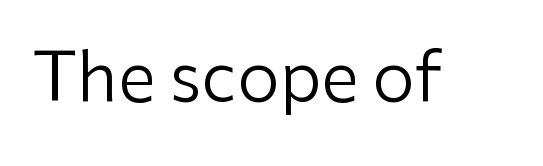
The image shows 68 px regular-weight sans-serif type, upright; set normal letter spacing, not underlined; low stroke contrast and a medium x-height.
